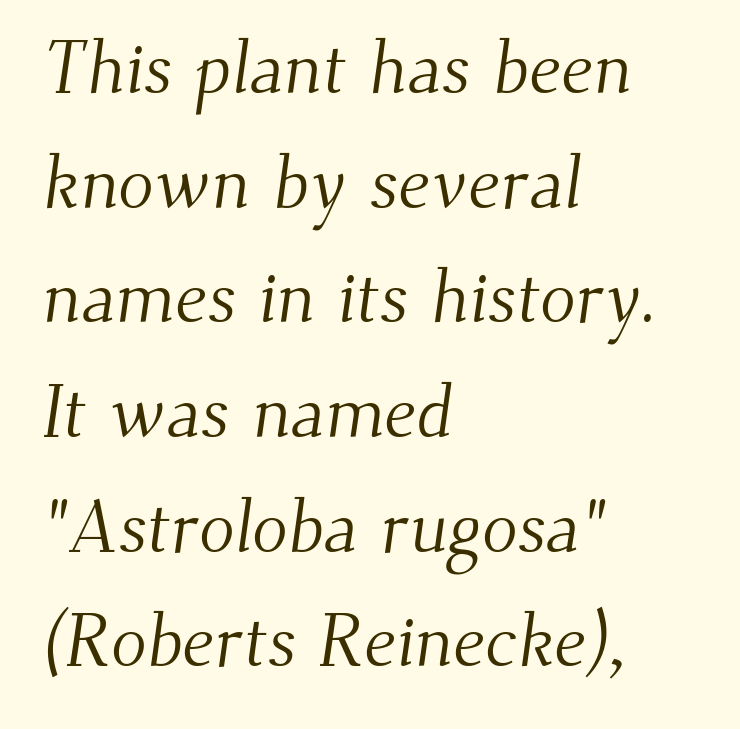
The image shows 74 px light serif type; set left-aligned, normal line spacing (1.55x), normal letter spacing, not underlined; medium stroke contrast and a small x-height.
